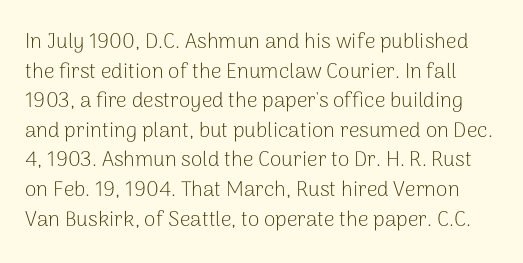
Q: Is the text bold? A: No.
Q: Is the text italic (slanted)? A: No, it is upright.
Q: Is the text underlined? A: No.
Q: Is the spacing between letters normal or unusually wide? A: Normal.
Q: Is the spacing between lines tight, normal or loose? A: Normal.
